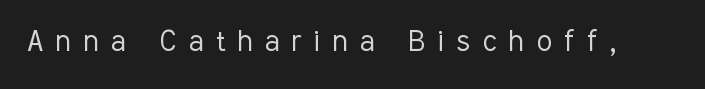
{"serif": "no", "italic": "no", "bold": "no", "weight": "light", "width": "condensed", "stroke_contrast": "low", "x_height": "medium", "monospaced": "no", "underline": "no", "letter_spacing": "wide", "letter_spacing_em": 0.37, "glyph_px": 34}
